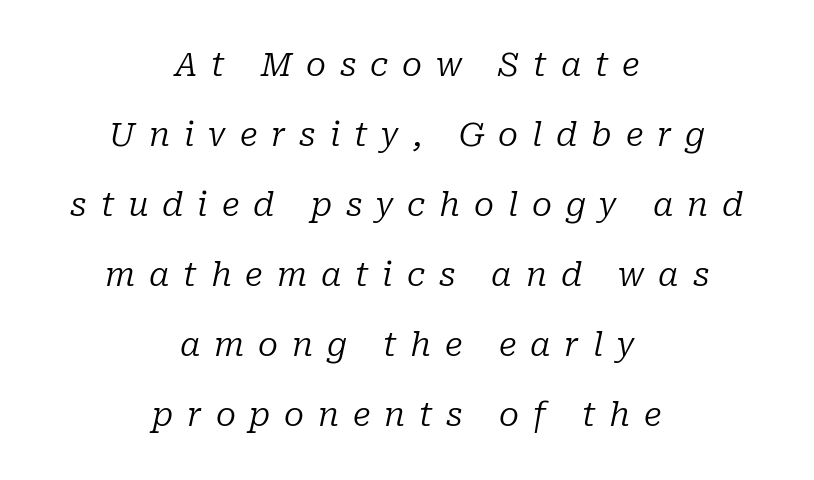
The image shows 33 px regular-weight serif type, italic (leaning right); set centered, loose line spacing (2.12x), unusually wide letter spacing (+0.42 em), not underlined; low stroke contrast and a medium x-height.
